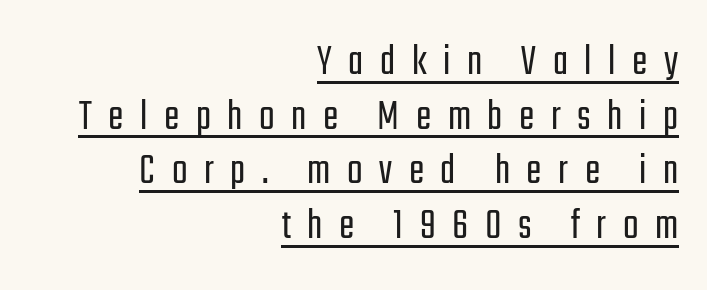
The image shows 46 px light, condensed sans-serif type, upright; set right-aligned, line spacing 1.19x, unusually wide letter spacing (+0.36 em), underlined; low stroke contrast and a medium x-height.
